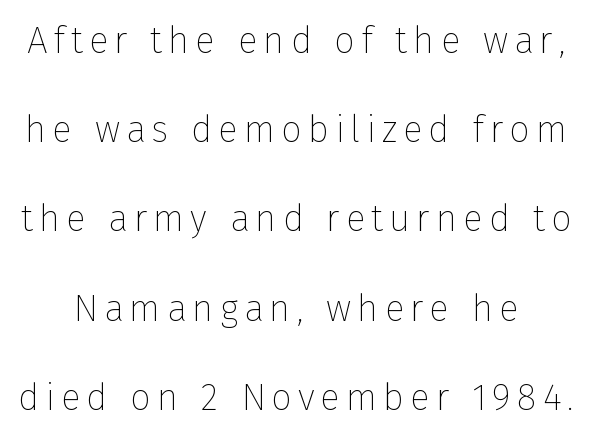
{"serif": "no", "italic": "no", "bold": "no", "weight": "thin", "width": "normal", "stroke_contrast": "low", "x_height": "medium", "monospaced": "no", "underline": "no", "line_spacing": "loose", "line_spacing_ratio": 2.41, "glyph_px": 37}
